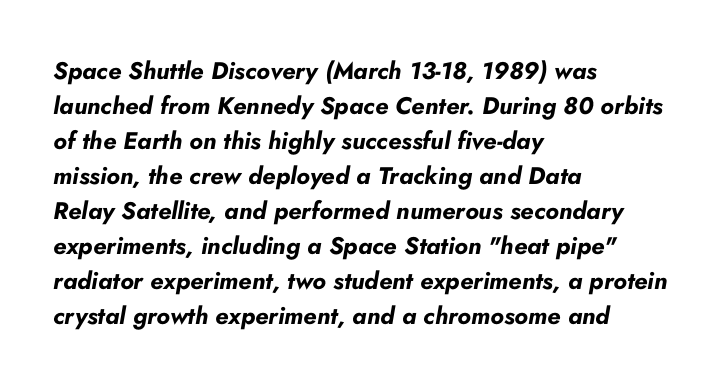
Q: Is the text bold? A: Yes.
Q: Is the text italic (slanted)? A: Yes, it leans right by about 10 degrees.
Q: Is the text underlined? A: No.
Q: How is the paragraph aligned? A: Left-aligned.
Q: Is the spacing between letters normal or unusually wide? A: Normal.
Q: Is the spacing between lines tight, normal or loose? A: Normal.
